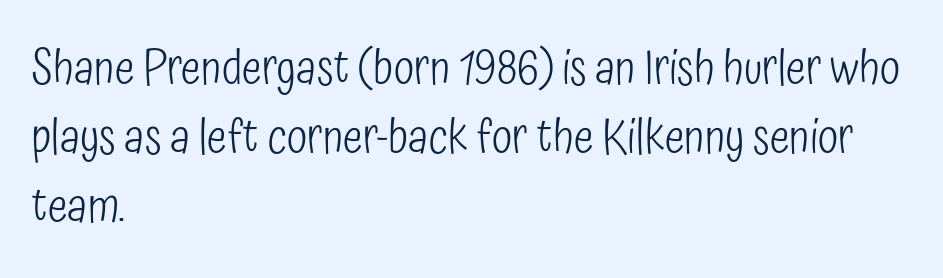
{"serif": "no", "italic": "no", "bold": "no", "weight": "light", "width": "condensed", "stroke_contrast": "low", "x_height": "medium", "monospaced": "no", "underline": "no", "align": "left", "line_spacing": "normal", "line_spacing_ratio": 1.47, "letter_spacing": "normal", "letter_spacing_em": 0.0, "glyph_px": 47}
